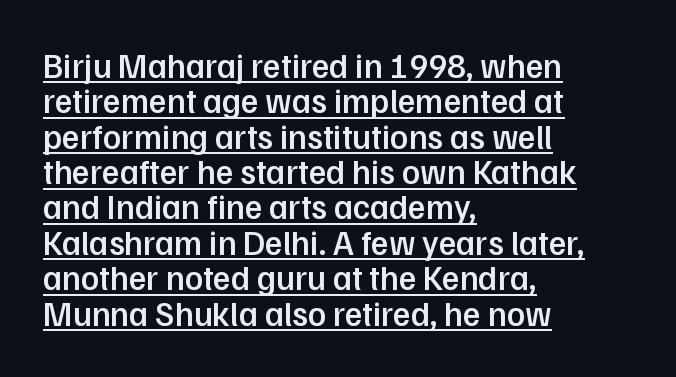
You could not count columns in this text — the font is proportionally spaced. A roman cut, with each character standing at attention. Words appear dense and cohesive because spacing is normal. The lettering is marked with a stroke running underneath it.
